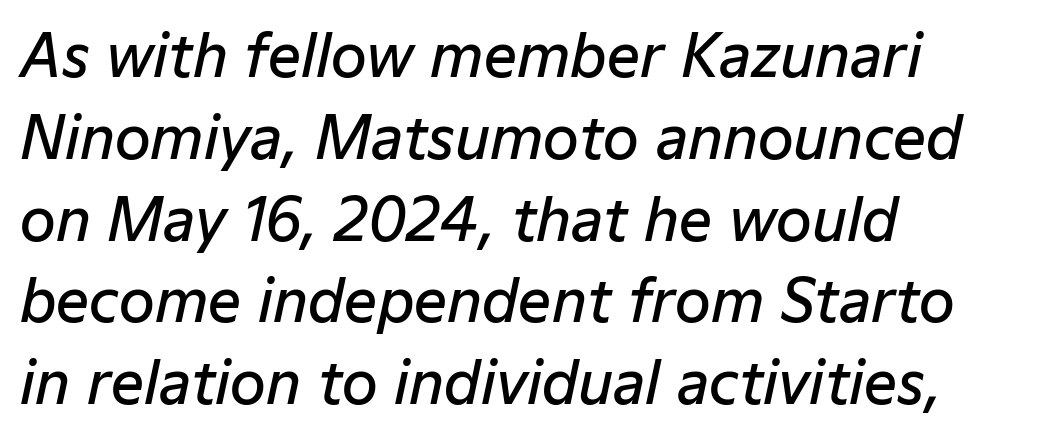
The image shows 58 px semibold type, italic (leaning right); set left-aligned, normal line spacing (1.41x), normal letter spacing, not underlined; low stroke contrast and a medium x-height.
